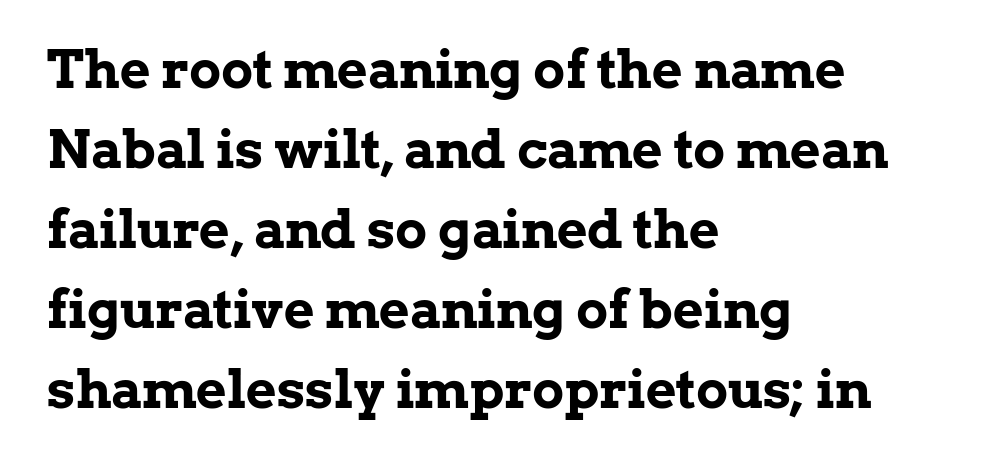
{"serif": "yes", "italic": "no", "bold": "yes", "weight": "bold", "width": "normal", "stroke_contrast": "low", "x_height": "medium", "monospaced": "no", "underline": "no", "align": "left", "line_spacing": "normal", "line_spacing_ratio": 1.51, "letter_spacing": "normal", "letter_spacing_em": 0.0, "glyph_px": 53}
